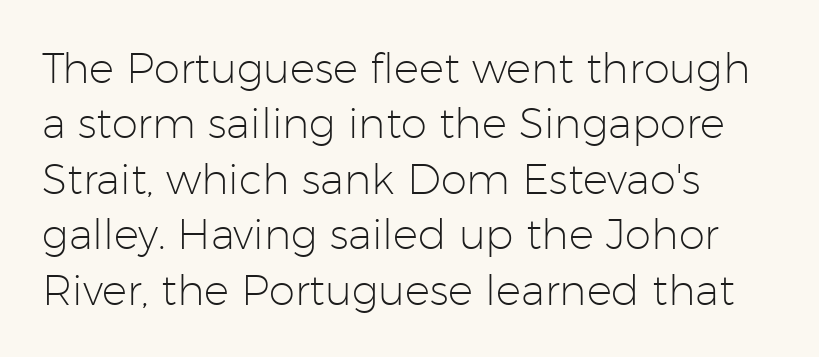
Q: Is the text bold? A: No.
Q: Is the text italic (slanted)? A: No, it is upright.
Q: Is the typeface a serif or a sans-serif typeface? A: Sans-serif.
Q: Is the text underlined? A: No.
Q: How is the paragraph aligned? A: Left-aligned.
Q: Is the spacing between letters normal or unusually wide? A: Normal.
Q: Is the spacing between lines tight, normal or loose? A: Normal.
Q: Width (condensed, normal, or wide)? A: Normal.
Q: Stroke contrast? A: Low.
Q: x-height? A: Medium.
Q: Monospaced? A: No.
